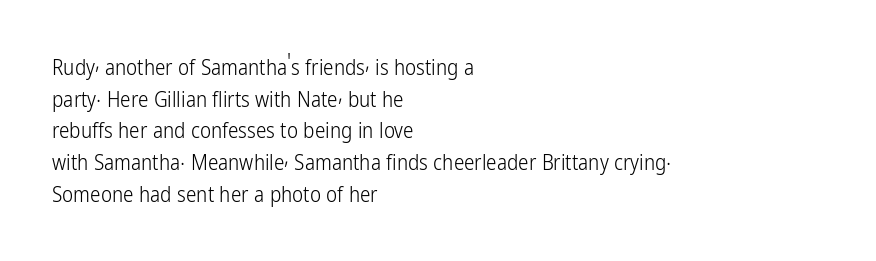
Q: Is the text bold? A: No.
Q: Is the text italic (slanted)? A: No, it is upright.
Q: Is the text underlined? A: No.
Q: How is the paragraph aligned? A: Left-aligned.
Q: Is the spacing between letters normal or unusually wide? A: Normal.
Q: Is the spacing between lines tight, normal or loose? A: Normal.
